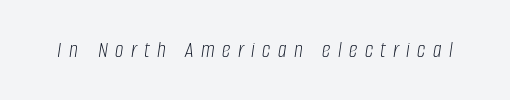
The image shows 24 px text type, italic (leaning right); set unusually wide letter spacing (+0.31 em), not underlined.
